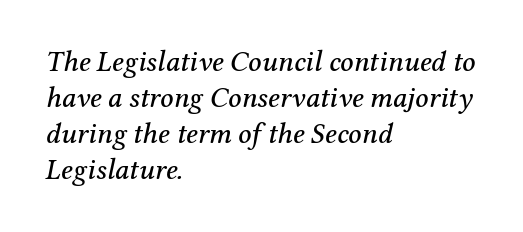
Q: Is the text italic (slanted)? A: Yes, it leans right by about 12 degrees.
Q: Is the typeface a serif or a sans-serif typeface? A: Serif.
Q: Is the text underlined? A: No.
Q: How is the paragraph aligned? A: Left-aligned.
Q: Is the spacing between letters normal or unusually wide? A: Normal.
Q: Width (condensed, normal, or wide)? A: Normal.
Q: Stroke contrast? A: Medium.
Q: x-height? A: Medium.
Q: Monospaced? A: No.
